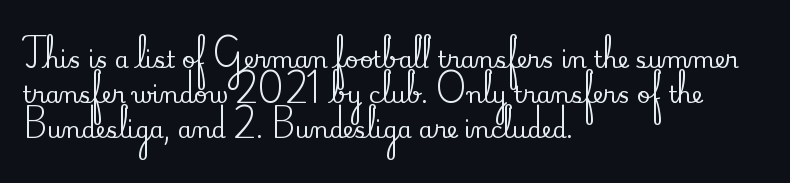
{"italic": "no", "underline": "no", "align": "left", "line_spacing": "normal", "line_spacing_ratio": 1.53, "letter_spacing": "normal", "letter_spacing_em": 0.0, "glyph_px": 23}
